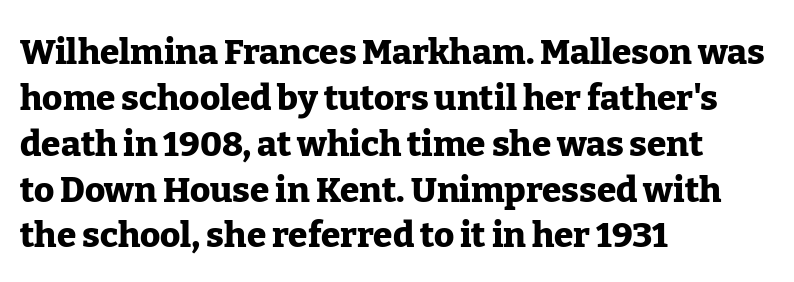
Check where the strokes stop: tiny serifs finish them off. If you drew a line through each stem, it would be perfectly vertical. The face used here is proportionally spaced, like ordinary book or web type. Vertically, the passage feels balanced, rows spaced as you'd expect. Line starts are locked; line ends wander. Caption: bold face, heavy strokes.
